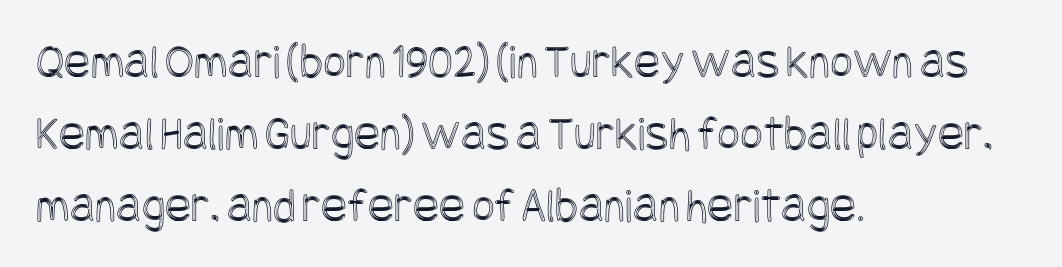
Q: Is the text italic (slanted)? A: No, it is upright.
Q: Is the text underlined? A: No.
Q: How is the paragraph aligned? A: Left-aligned.
Q: Is the spacing between letters normal or unusually wide? A: Normal.
Q: Is the spacing between lines tight, normal or loose? A: Normal.
Q: Width (condensed, normal, or wide)? A: Condensed.
Q: x-height? A: Large.
